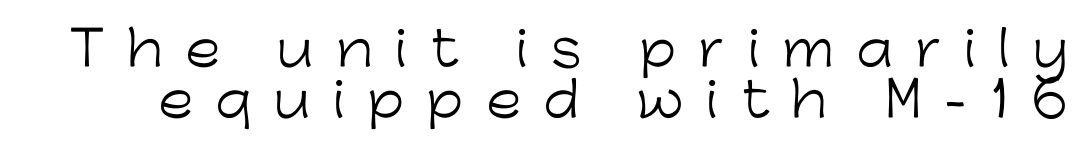
{"serif": "no", "italic": "no", "bold": "no", "weight": "light", "width": "normal", "stroke_contrast": "low", "x_height": "medium", "monospaced": "no", "underline": "no", "line_spacing": "tight", "line_spacing_ratio": 1.06, "letter_spacing": "wide", "letter_spacing_em": 0.47, "glyph_px": 48}
